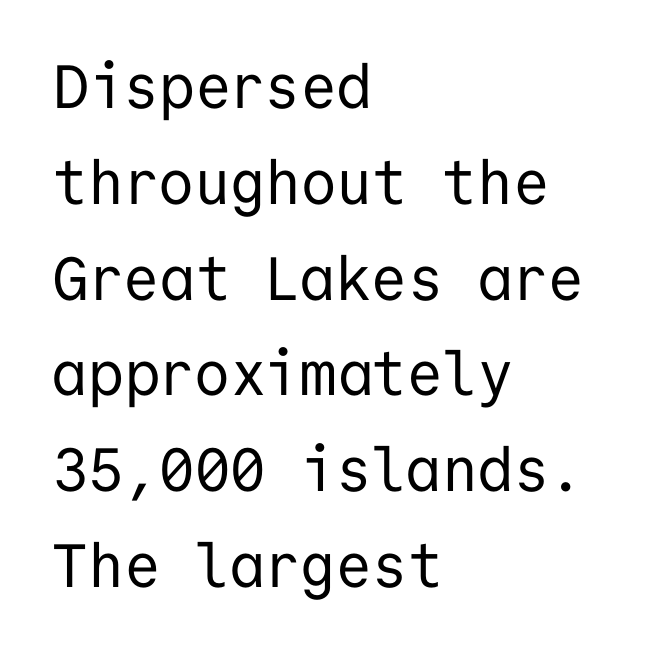
The image shows 61 px regular-weight sans-serif type, upright, monospaced; set left-aligned, normal line spacing (1.57x), normal letter spacing, not underlined; low stroke contrast and a medium x-height.
